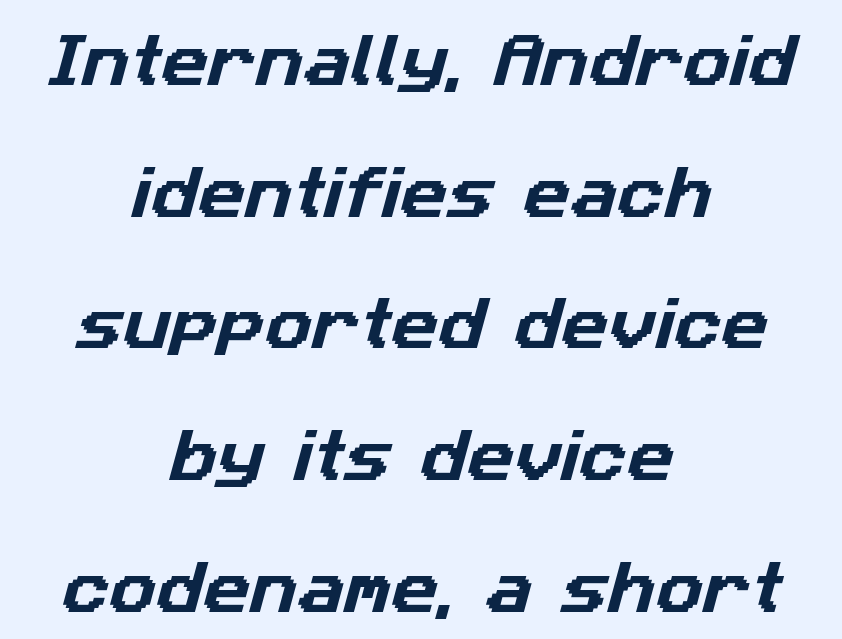
Q: Is the typeface a serif or a sans-serif typeface? A: Sans-serif.
Q: Is the text underlined? A: No.
Q: How is the paragraph aligned? A: Centered.
Q: Is the spacing between letters normal or unusually wide? A: Normal.
Q: Is the spacing between lines tight, normal or loose? A: Loose.
Q: Width (condensed, normal, or wide)? A: Normal.
Q: Stroke contrast? A: Low.
Q: x-height? A: Medium.
Q: Monospaced? A: No.
